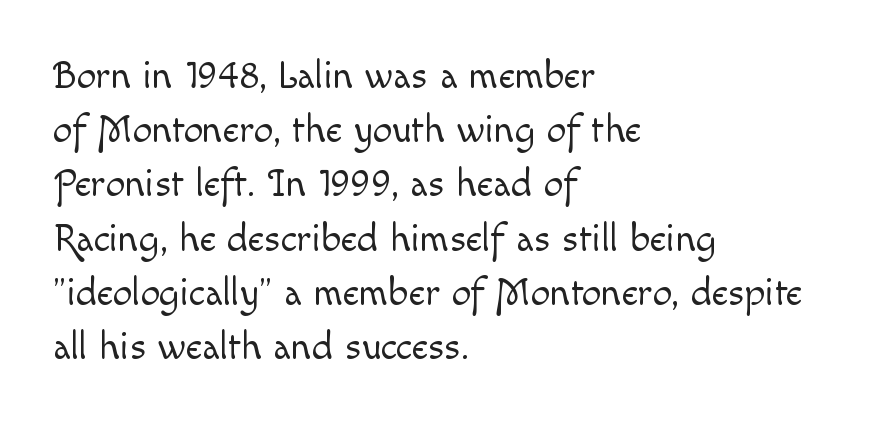
Typeset ragged right — the left edge is the straight one. Words appear dense and cohesive because spacing is normal. The rendering uses natural spacing where letterforms have individual widths. The strokes are not fattened; the text isn't bold. Is there any slant? The stems are plumb.
